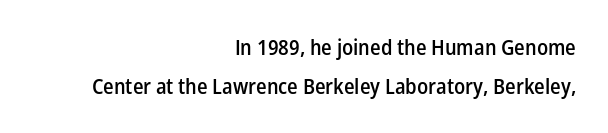
Does the weight exceed regular? Yes, but only to semibold. The font's upright variant was chosen for this text. The space directly below the letters is spotless. The line texture is even and compact thanks to regular tracking.
